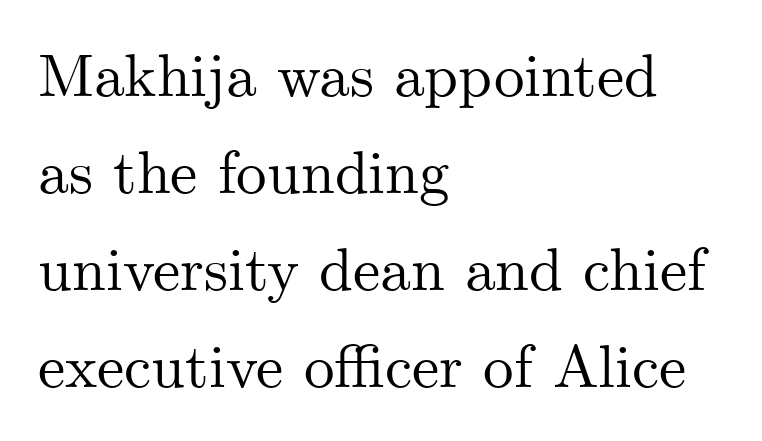
Q: Is the text italic (slanted)? A: No, it is upright.
Q: Is the typeface a serif or a sans-serif typeface? A: Serif.
Q: Is the text underlined? A: No.
Q: How is the paragraph aligned? A: Left-aligned.
Q: Is the spacing between letters normal or unusually wide? A: Normal.
Q: Is the spacing between lines tight, normal or loose? A: Normal.
Q: Width (condensed, normal, or wide)? A: Normal.
Q: Stroke contrast? A: Medium.
Q: x-height? A: Small.
Q: Monospaced? A: No.
